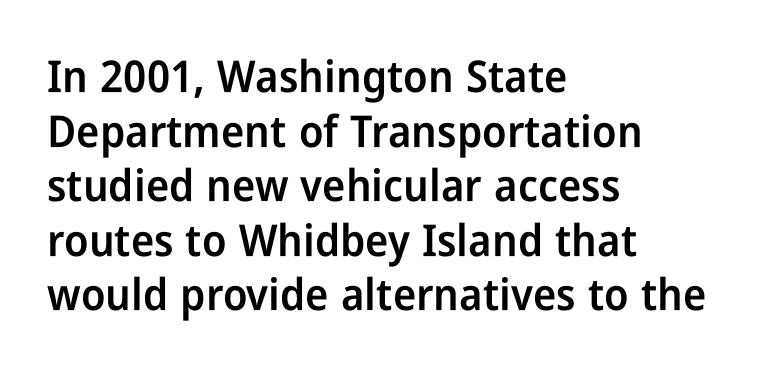
The typesetter chose a ragged-right arrangement here. The passage shown is semibold, sitting just below true bold. Posture: vertical. The passage shown has conventional tracking throughout. The letters advance in unequal steps, a hallmark of proportional type.
